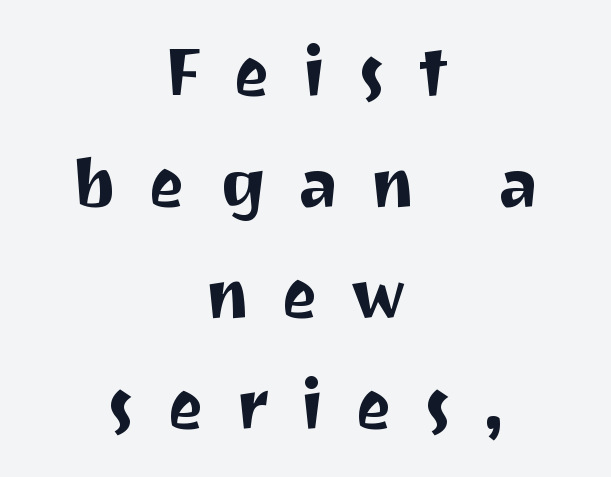
The image shows 68 px sans-serif type, upright; set centered, normal line spacing (1.63x), unusually wide letter spacing (+0.47 em), not underlined; medium stroke contrast and a medium x-height.
